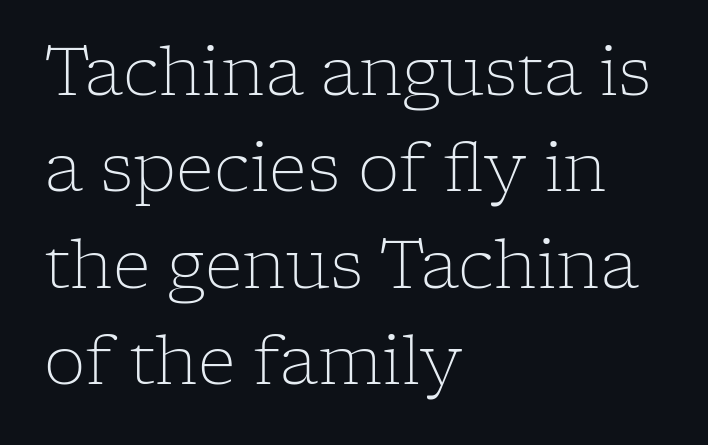
{"serif": "yes", "italic": "no", "bold": "no", "weight": "light", "width": "normal", "stroke_contrast": "low", "x_height": "medium", "monospaced": "no", "underline": "no", "align": "left", "line_spacing": "normal", "line_spacing_ratio": 1.46, "letter_spacing": "normal", "letter_spacing_em": 0.0, "glyph_px": 66}
